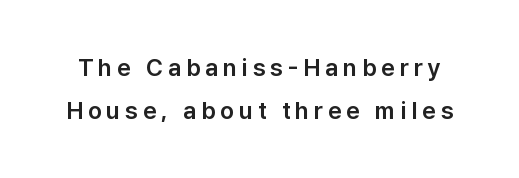
The image shows 24 px text type, upright; set line spacing 1.78x, unusually wide letter spacing (+0.2 em), not underlined.
